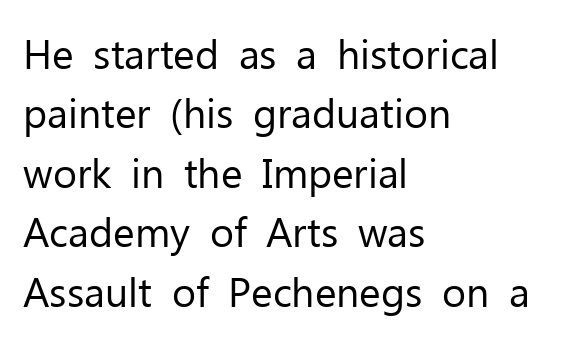
{"serif": "no", "italic": "no", "bold": "no", "weight": "regular", "width": "normal", "stroke_contrast": "low", "x_height": "medium", "monospaced": "no", "underline": "no", "align": "left", "line_spacing": "normal", "line_spacing_ratio": 1.45, "letter_spacing": "normal", "letter_spacing_em": 0.0, "glyph_px": 41}
